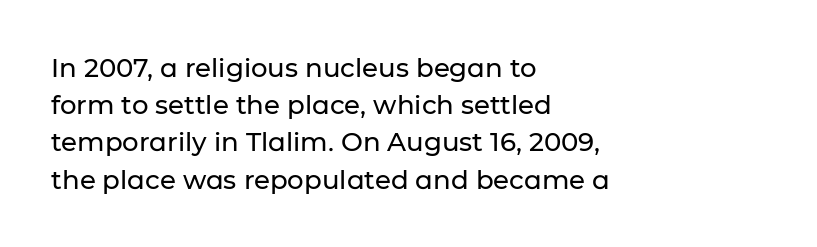
The passage is arranged the way most books set body copy — flush left. No extra tracking has been applied to these lines. You can tell it's not italic because the verticals are truly vertical. The leading is moderate, giving the passage an even texture. The specimen omits any rule beneath the text block's lines.
